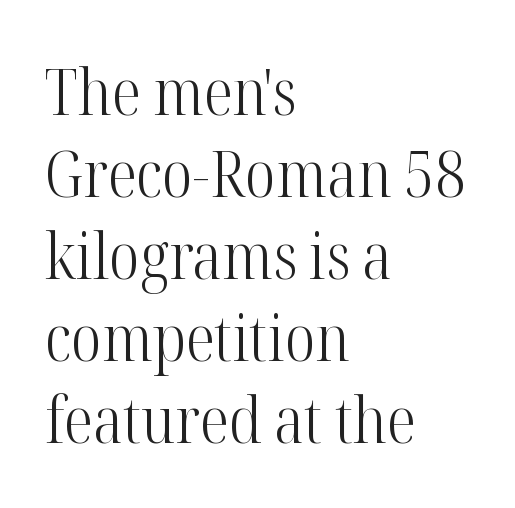
Q: Is the text bold? A: No.
Q: Is the text italic (slanted)? A: No, it is upright.
Q: Is the typeface a serif or a sans-serif typeface? A: Serif.
Q: Is the text underlined? A: No.
Q: How is the paragraph aligned? A: Left-aligned.
Q: Is the spacing between letters normal or unusually wide? A: Normal.
Q: Is the spacing between lines tight, normal or loose? A: Normal.
Q: Width (condensed, normal, or wide)? A: Condensed.
Q: Stroke contrast? A: High.
Q: x-height? A: Medium.
Q: Monospaced? A: No.
